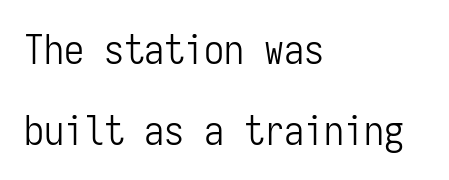
Q: Is the text bold? A: No.
Q: Is the text italic (slanted)? A: No, it is upright.
Q: Is the typeface a serif or a sans-serif typeface? A: Sans-serif.
Q: Is the text underlined? A: No.
Q: How is the paragraph aligned? A: Left-aligned.
Q: Is the spacing between letters normal or unusually wide? A: Normal.
Q: Is the spacing between lines tight, normal or loose? A: Loose.
Q: Width (condensed, normal, or wide)? A: Condensed.
Q: Stroke contrast? A: Low.
Q: x-height? A: Medium.
Q: Monospaced? A: Yes.
